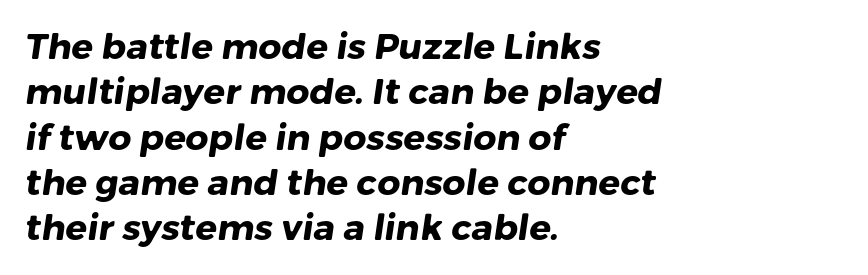
Q: Is the text bold? A: Yes.
Q: Is the typeface a serif or a sans-serif typeface? A: Sans-serif.
Q: Is the text underlined? A: No.
Q: How is the paragraph aligned? A: Left-aligned.
Q: Is the spacing between letters normal or unusually wide? A: Normal.
Q: Is the spacing between lines tight, normal or loose? A: Normal.
Q: Width (condensed, normal, or wide)? A: Normal.
Q: Stroke contrast? A: Low.
Q: x-height? A: Medium.
Q: Monospaced? A: No.
